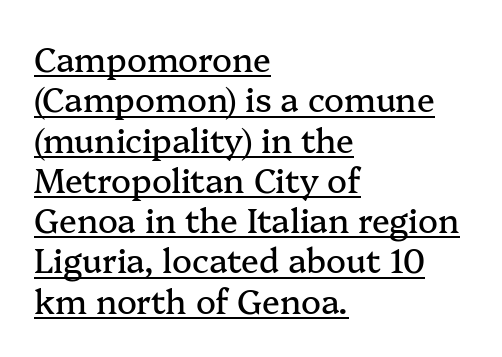
Proportional: the letters do not fall into vertical columns. The type family on display is of the serif kind. The setting favours the left margin, as ordinary paragraphs usually do. Somebody hit Ctrl+U on this one — the words are underlined. The letters stand upright; this is a roman face.
